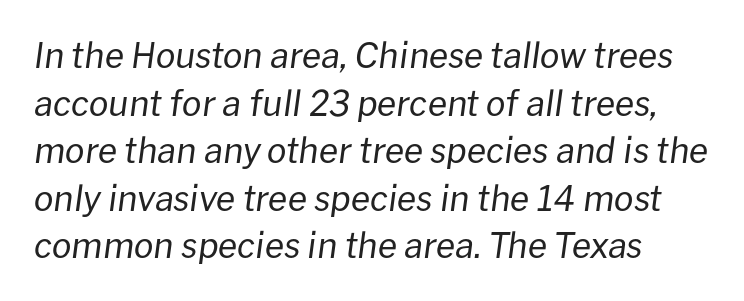
The image shows 35 px regular-weight type, italic (leaning right); set normal line spacing (1.36x), normal letter spacing, not underlined; low stroke contrast and a medium x-height.
